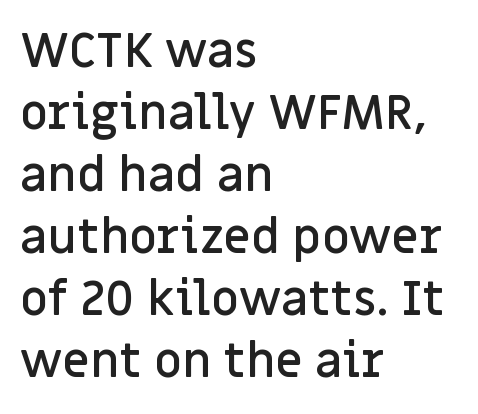
Q: Is the text bold? A: Semi-bold.
Q: Is the text italic (slanted)? A: No, it is upright.
Q: Is the typeface a serif or a sans-serif typeface? A: Sans-serif.
Q: Is the text underlined? A: No.
Q: How is the paragraph aligned? A: Left-aligned.
Q: Is the spacing between letters normal or unusually wide? A: Normal.
Q: Is the spacing between lines tight, normal or loose? A: Normal.
Q: Width (condensed, normal, or wide)? A: Normal.
Q: Stroke contrast? A: Low.
Q: x-height? A: Large.
Q: Monospaced? A: No.
